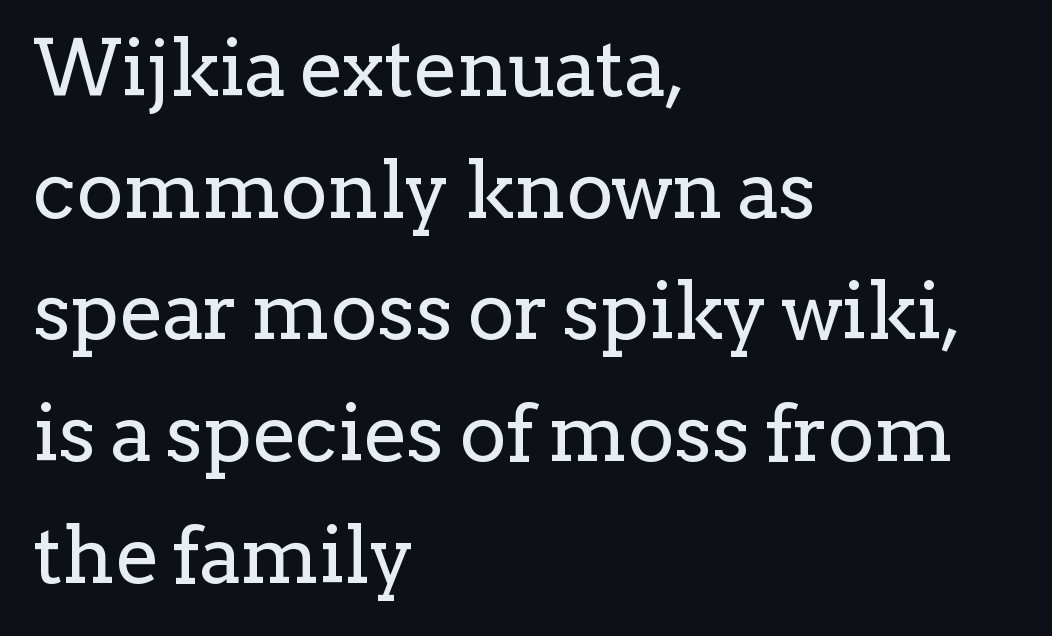
{"serif": "yes", "italic": "no", "bold": "no", "weight": "regular", "width": "normal", "stroke_contrast": "low", "x_height": "medium", "monospaced": "no", "underline": "no", "align": "left", "line_spacing": "normal", "line_spacing_ratio": 1.54, "letter_spacing": "normal", "letter_spacing_em": 0.0, "glyph_px": 79}
